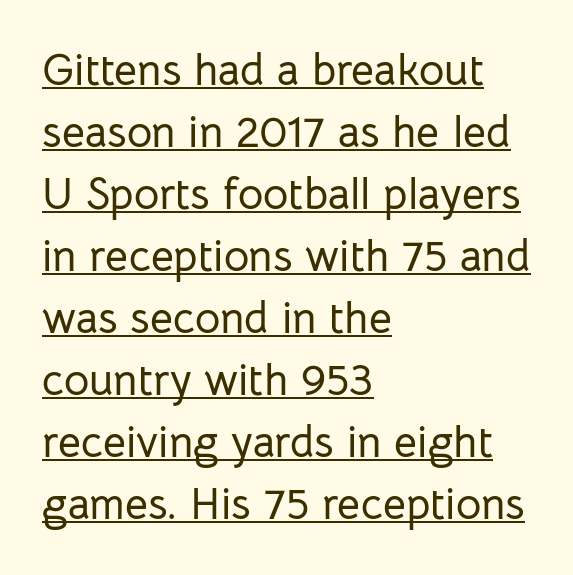
The image shows 44 px sans-serif type, upright; set left-aligned, normal line spacing (1.41x), normal letter spacing, underlined; low stroke contrast and a medium x-height.
